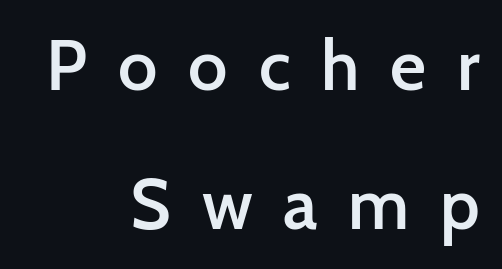
The image shows 70 px semibold sans-serif type, upright; set right-aligned, loose line spacing (1.98x), unusually wide letter spacing (+0.44 em), not underlined; low stroke contrast and a medium x-height.
